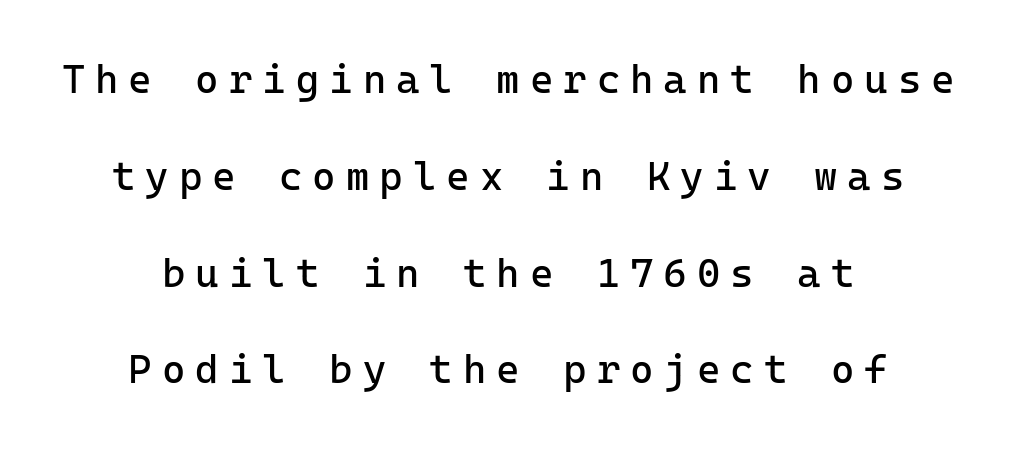
The image shows 40 px regular-weight sans-serif type, upright, monospaced; set centered, loose line spacing (2.42x), unusually wide letter spacing (+0.25 em), not underlined; low stroke contrast and a medium x-height.
